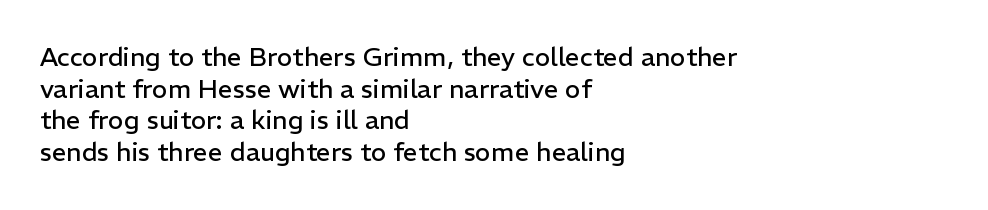
Nope, not italic — everything's standing straight. The font is comparable to plain body text, perhaps lighter. Inter-character spacing is left at the font's built-in metrics. The zone under the glyphs is completely vacant. These lines are set flush left with a ragged right edge.
